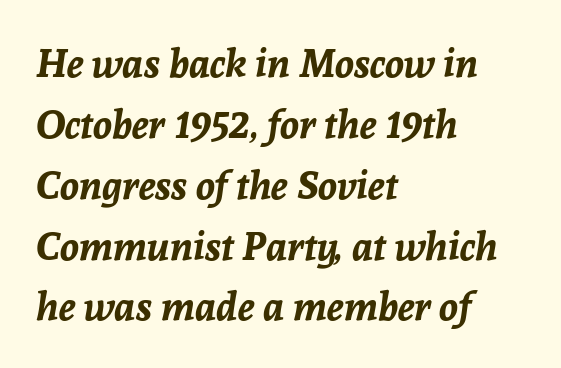
{"italic": "yes", "lean": "right", "slant_degrees": 8, "bold": "yes", "weight": "bold", "width": "normal", "stroke_contrast": "low", "x_height": "medium", "monospaced": "no", "underline": "no", "align": "left", "line_spacing": "normal", "line_spacing_ratio": 1.56, "letter_spacing": "normal", "letter_spacing_em": 0.0, "glyph_px": 39}
